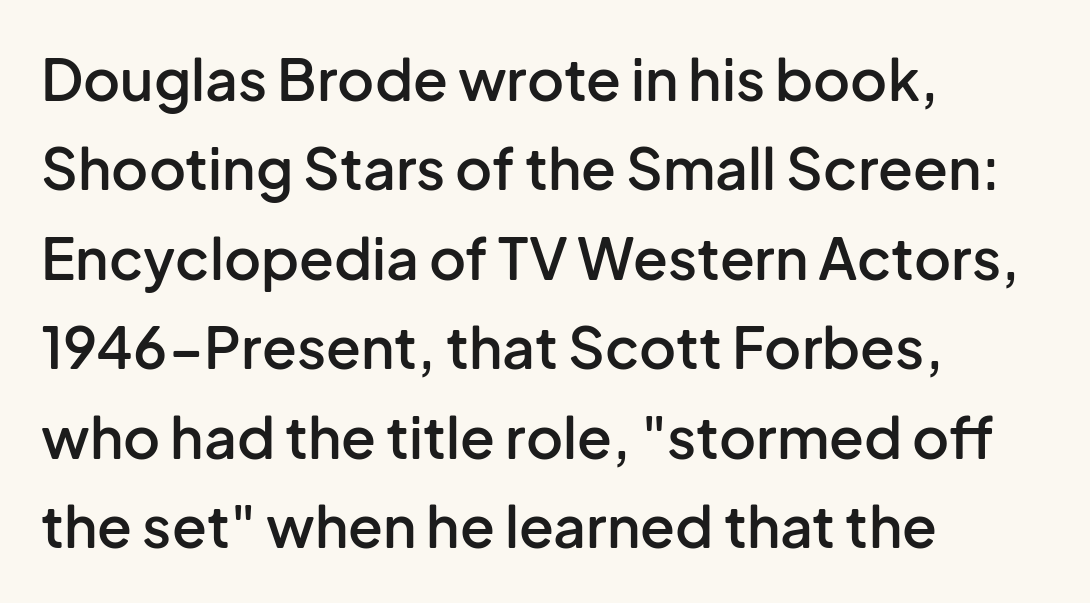
Q: Is the text bold? A: Semi-bold.
Q: Is the text italic (slanted)? A: No, it is upright.
Q: Is the typeface a serif or a sans-serif typeface? A: Sans-serif.
Q: Is the text underlined? A: No.
Q: How is the paragraph aligned? A: Left-aligned.
Q: Is the spacing between letters normal or unusually wide? A: Normal.
Q: Is the spacing between lines tight, normal or loose? A: Normal.
Q: Width (condensed, normal, or wide)? A: Normal.
Q: Stroke contrast? A: Low.
Q: x-height? A: Medium.
Q: Monospaced? A: No.
